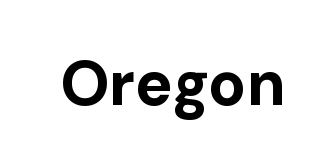
{"serif": "no", "italic": "no", "bold": "yes", "weight": "bold", "width": "normal", "stroke_contrast": "low", "x_height": "medium", "monospaced": "no", "underline": "no", "letter_spacing": "normal", "letter_spacing_em": 0.0, "glyph_px": 63}
